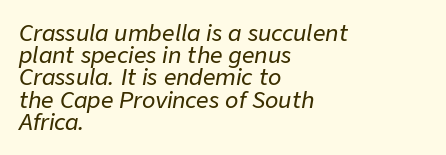
{"italic": "yes", "lean": "right", "slant_degrees": 9, "underline": "no", "align": "left", "line_spacing": "tight", "line_spacing_ratio": 1.01, "letter_spacing": "normal", "letter_spacing_em": 0.0, "glyph_px": 22}
